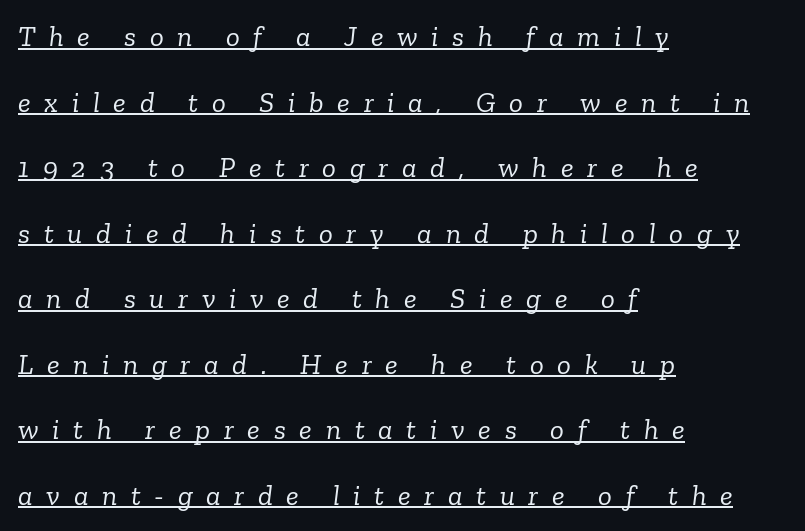
{"serif": "yes", "italic": "yes", "lean": "right", "slant_degrees": 6, "bold": "no", "weight": "light", "width": "normal", "stroke_contrast": "low", "x_height": "medium", "monospaced": "no", "underline": "yes", "align": "left", "line_spacing": "loose", "line_spacing_ratio": 2.26, "letter_spacing": "wide", "letter_spacing_em": 0.47, "glyph_px": 29}
